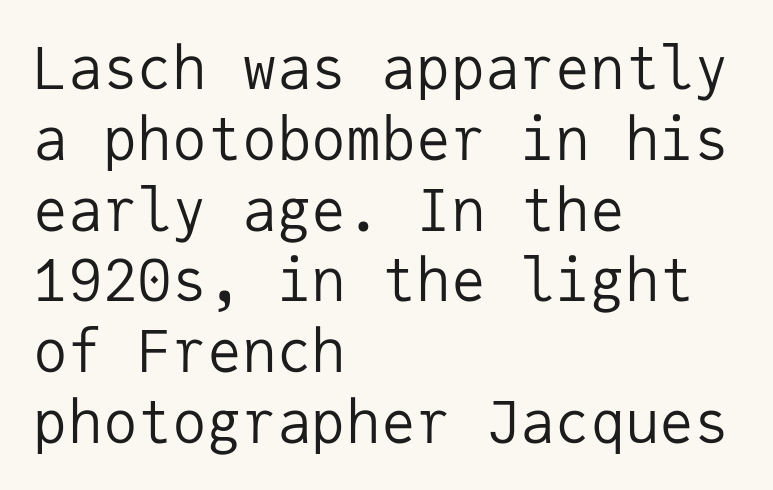
Is this a sans? Yes — the strokes have no serifs. Weight: in the light-to-regular range. Is there any slant? The stems are plumb. There is no visible air inserted between adjacent glyphs.
